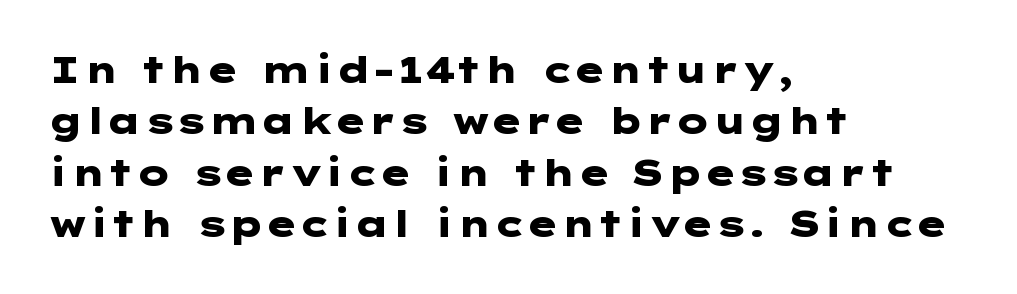
The specimen omits any rule beneath the text block's lines. Is the type bold? Yes — the strokes are clearly thick and heavy. The vertical gap from one line to the next is medium. Each letter's strokes conclude bluntly, with no projecting serifs. The paragraph shown leans on its left margin. Notice how the stems are strictly vertical — no italics here.
